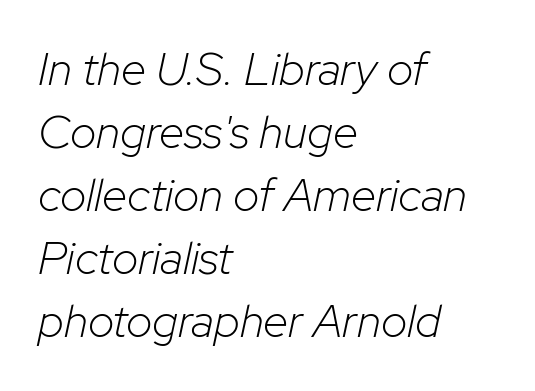
The image shows 46 px light type, italic (leaning right); set left-aligned, normal line spacing (1.37x), normal letter spacing, not underlined; low stroke contrast and a medium x-height.
